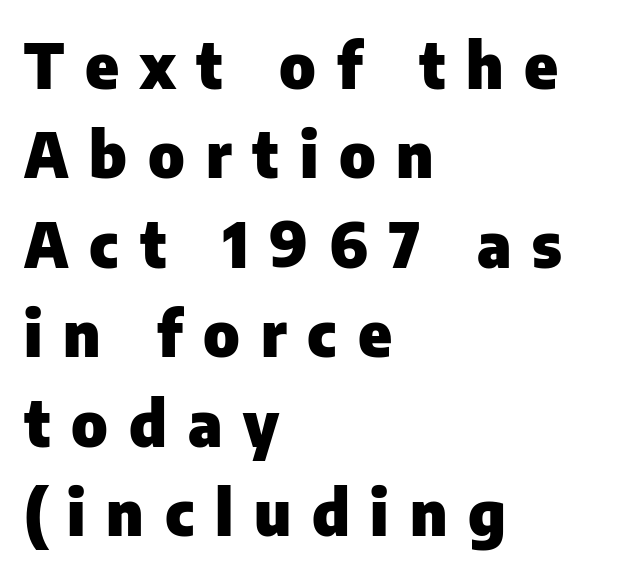
The image shows 63 px heavy sans-serif type, upright; set left-aligned, normal line spacing (1.42x), unusually wide letter spacing (+0.33 em), not underlined; low stroke contrast and a medium x-height.
